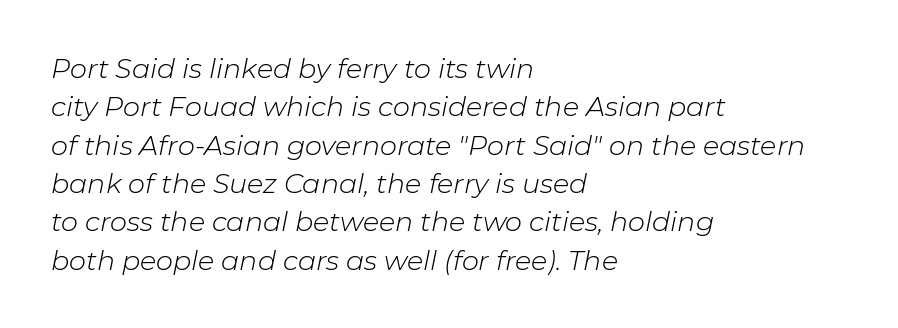
{"italic": "yes", "lean": "right", "slant_degrees": 11, "bold": "no", "underline": "no", "align": "left", "line_spacing": "normal", "line_spacing_ratio": 1.42, "letter_spacing": "normal", "letter_spacing_em": 0.0, "glyph_px": 27}
